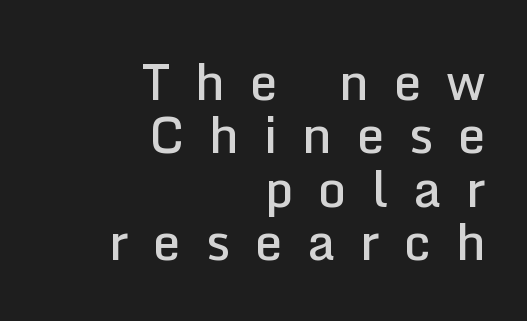
The passage shown is typeset with a sans-serif family. Notice how the passage keeps a crisp vertical edge on the right only. Words appear elongated and porous because spacing is wide. The passage shown is not underscored anywhere. The axis of the letterforms is exactly vertical.
